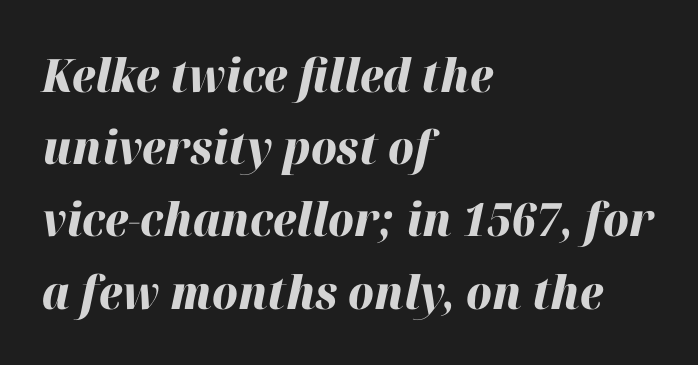
The passage shown stacks its lines at a standard gap. In terms of weight, the rendering is a true, heavy bold. Proportional: the letters do not fall into vertical columns. The paragraph has a hard left edge and a soft right edge. The type is set solid horizontally, with unmodified tracking.
